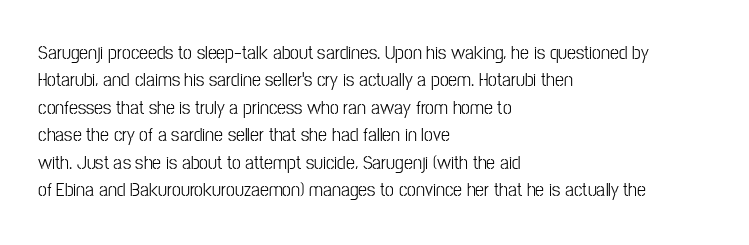
{"italic": "no", "bold": "no", "underline": "no", "align": "left", "line_spacing": "normal", "line_spacing_ratio": 1.37, "letter_spacing": "normal", "letter_spacing_em": 0.0, "glyph_px": 20}
